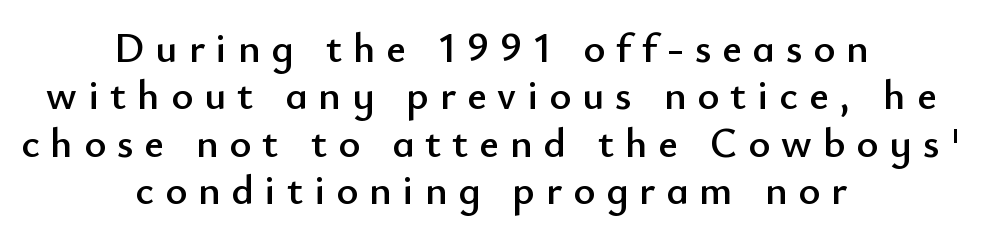
Q: Is the text italic (slanted)? A: No, it is upright.
Q: Is the typeface a serif or a sans-serif typeface? A: Sans-serif.
Q: Is the text underlined? A: No.
Q: How is the paragraph aligned? A: Centered.
Q: Is the spacing between letters normal or unusually wide? A: Unusually wide.
Q: Is the spacing between lines tight, normal or loose? A: Tight.
Q: Width (condensed, normal, or wide)? A: Normal.
Q: Stroke contrast? A: Low.
Q: x-height? A: Small.
Q: Monospaced? A: No.
